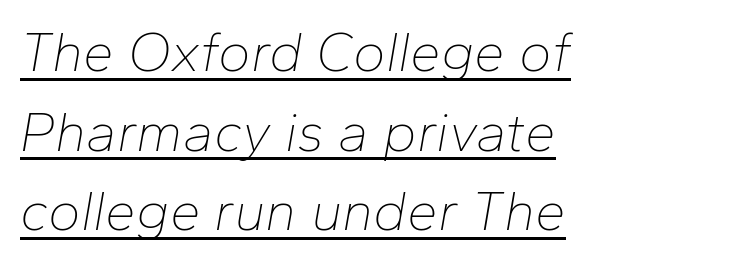
The image shows 55 px thin type, italic (leaning right); set left-aligned, normal line spacing (1.45x), normal letter spacing, underlined; low stroke contrast and a medium x-height.
